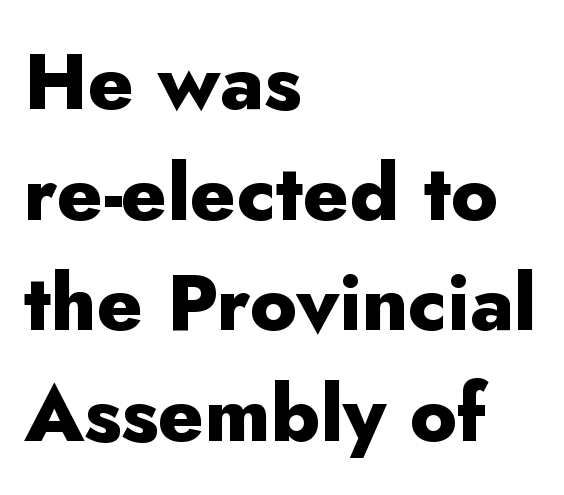
The block of text has a typical density, with ordinary space between rows. The passage is arranged the way most books set body copy — flush left. The type is set solid horizontally, with unmodified tracking. Weight: bold. Grotesque or geometric, the face here clearly has no serifs.
